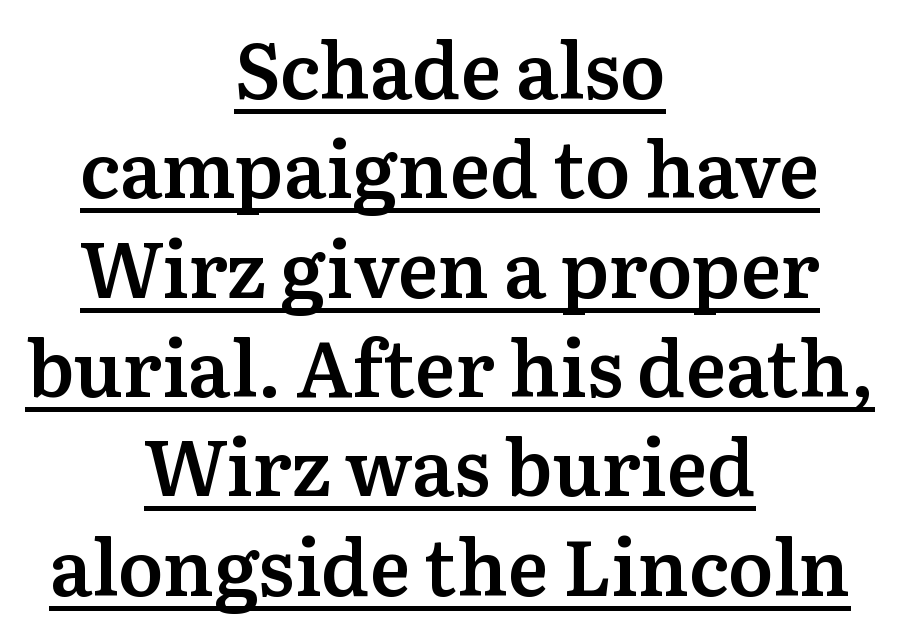
The image shows 77 px semibold serif type, upright; set centered, normal line spacing (1.29x), normal letter spacing, underlined; medium stroke contrast and a medium x-height.
